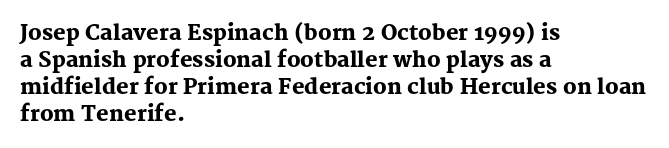
The image shows 21 px bold type, upright; set left-aligned, normal line spacing (1.28x), normal letter spacing, not underlined.
